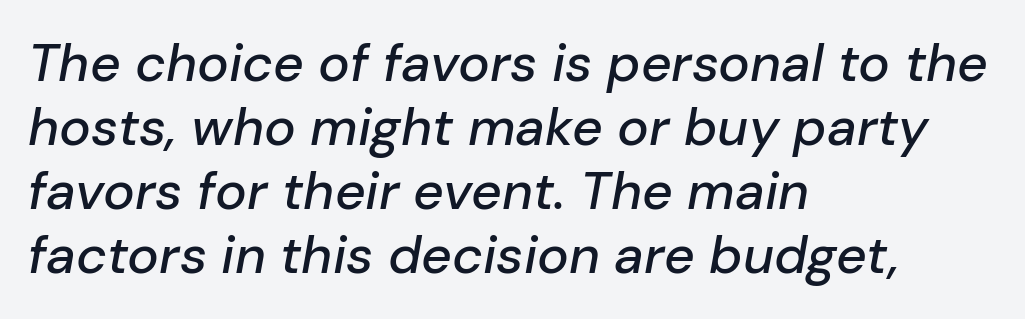
{"italic": "yes", "lean": "right", "slant_degrees": 10, "width": "normal", "stroke_contrast": "low", "x_height": "medium", "monospaced": "no", "underline": "no", "align": "left", "line_spacing_ratio": 1.21, "letter_spacing": "normal", "letter_spacing_em": 0.0, "glyph_px": 53}
